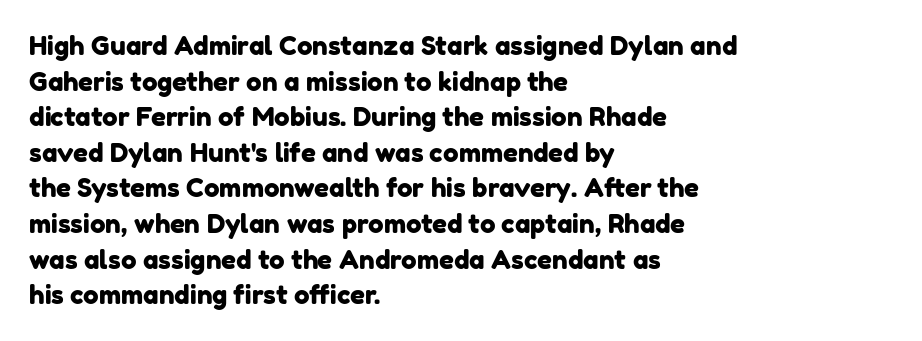
{"underline": "no", "align": "left", "line_spacing": "normal", "line_spacing_ratio": 1.37, "letter_spacing": "normal", "letter_spacing_em": 0.0, "glyph_px": 26}
